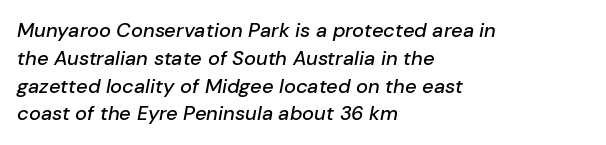
{"italic": "yes", "lean": "right", "slant_degrees": 10, "underline": "no", "align": "left", "line_spacing": "normal", "line_spacing_ratio": 1.39, "letter_spacing": "normal", "letter_spacing_em": 0.0, "glyph_px": 20}
